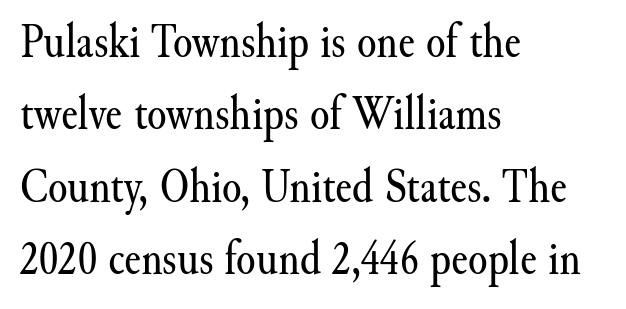
The image shows 50 px regular-weight serif type, upright; set left-aligned, normal line spacing (1.45x), normal letter spacing, not underlined; medium stroke contrast and a small x-height.
